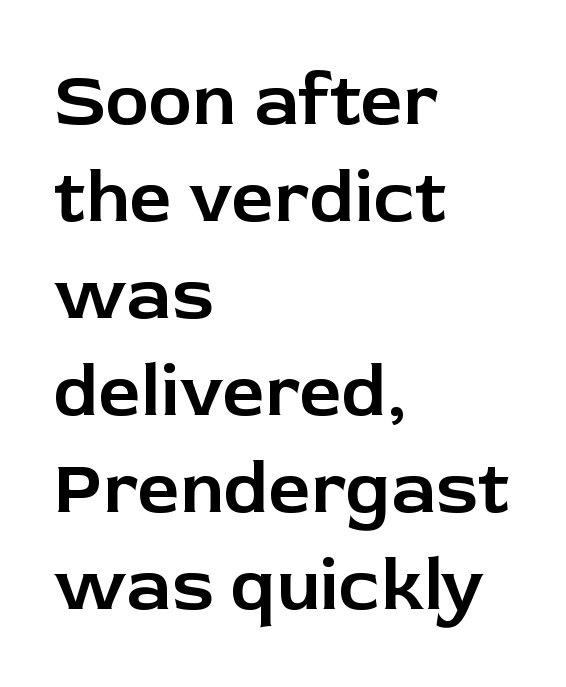
The image shows 74 px sans-serif type, upright; set left-aligned, normal line spacing (1.31x), normal letter spacing, not underlined; low stroke contrast and a medium x-height.
